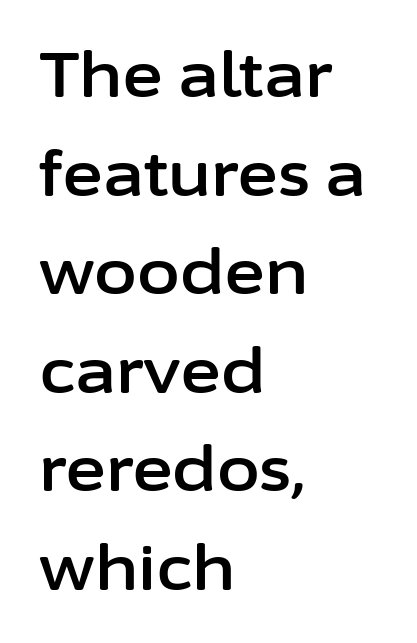
Q: Is the text italic (slanted)? A: No, it is upright.
Q: Is the typeface a serif or a sans-serif typeface? A: Sans-serif.
Q: Is the text underlined? A: No.
Q: How is the paragraph aligned? A: Left-aligned.
Q: Is the spacing between letters normal or unusually wide? A: Normal.
Q: Is the spacing between lines tight, normal or loose? A: Normal.
Q: Width (condensed, normal, or wide)? A: Normal.
Q: Stroke contrast? A: Low.
Q: x-height? A: Medium.
Q: Monospaced? A: No.
